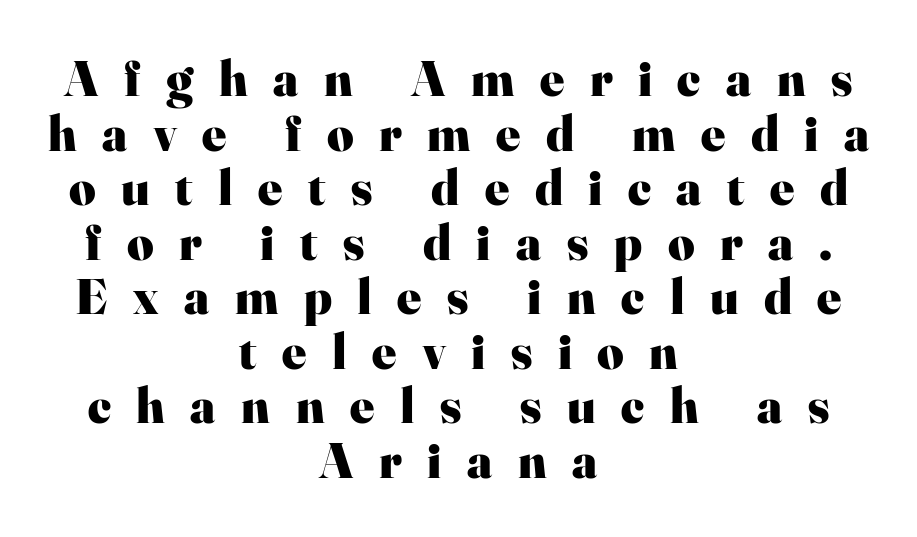
{"serif": "yes", "italic": "no", "bold": "yes", "weight": "heavy", "width": "normal", "stroke_contrast": "high", "x_height": "small", "monospaced": "no", "underline": "no", "align": "center", "line_spacing": "tight", "line_spacing_ratio": 1.07, "letter_spacing": "wide", "letter_spacing_em": 0.5, "glyph_px": 51}
